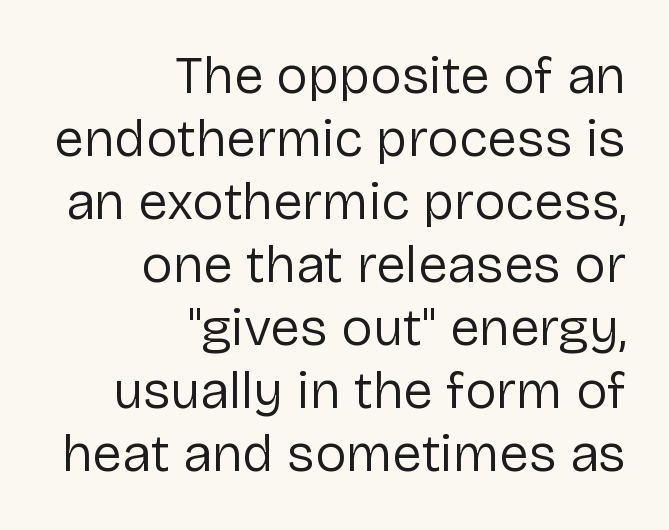
Q: Is the text bold? A: No.
Q: Is the text italic (slanted)? A: No, it is upright.
Q: Is the typeface a serif or a sans-serif typeface? A: Sans-serif.
Q: Is the text underlined? A: No.
Q: How is the paragraph aligned? A: Right-aligned.
Q: Is the spacing between letters normal or unusually wide? A: Normal.
Q: Width (condensed, normal, or wide)? A: Normal.
Q: Stroke contrast? A: Low.
Q: x-height? A: Medium.
Q: Monospaced? A: No.
